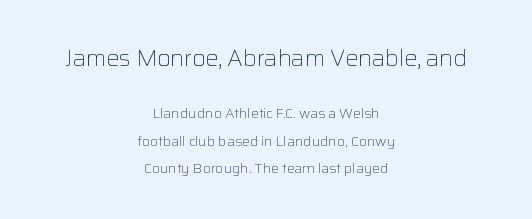
Horizontal bands of white between lines are thick stripes. Unmarked baselines from the first word to the last. Standard letterfit; no display-style spreading of the glyphs. Ascenders rise straight up at ninety degrees. Nothing heavy about these letters — not bold at all.
